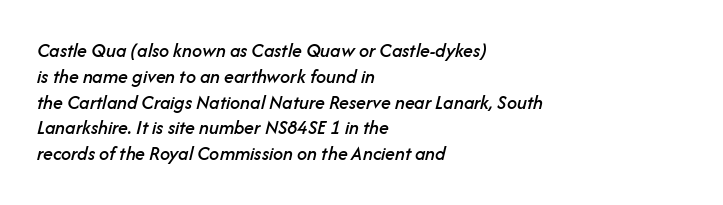
Q: Is the text italic (slanted)? A: Yes, it leans right by about 14 degrees.
Q: Is the text underlined? A: No.
Q: How is the paragraph aligned? A: Left-aligned.
Q: Is the spacing between letters normal or unusually wide? A: Normal.
Q: Is the spacing between lines tight, normal or loose? A: Normal.
